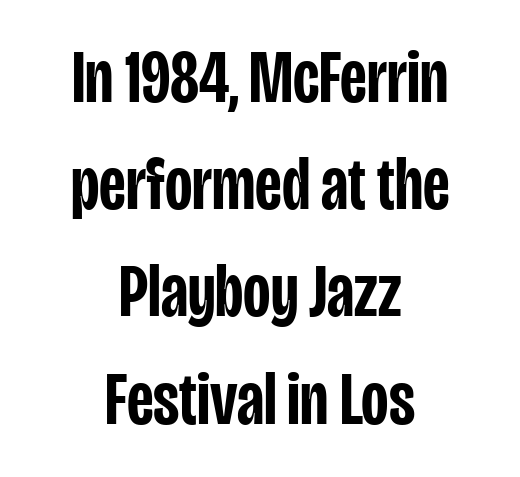
{"serif": "no", "italic": "no", "bold": "semi", "weight": "semibold", "width": "condensed", "stroke_contrast": "low", "x_height": "large", "monospaced": "no", "underline": "no", "align": "center", "line_spacing": "normal", "line_spacing_ratio": 1.43, "letter_spacing": "normal", "letter_spacing_em": 0.0, "glyph_px": 75}
